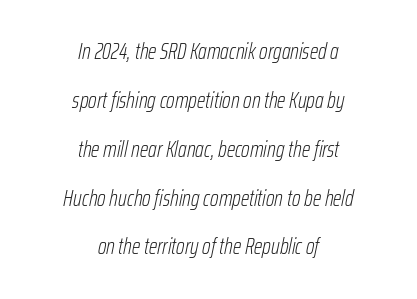
Counters stay open thanks to moderate or lighter strokes. Is there much room between lines? Yes — plenty of vertical air separates them. Slanted lettering throughout. Bare-footed words on every line. In terms of letterspacing, this is plain default setting.
